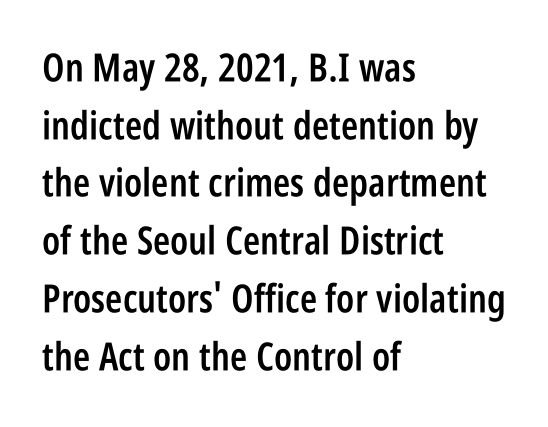
The image shows 39 px semibold, condensed sans-serif type, upright; set left-aligned, normal line spacing (1.48x), normal letter spacing, not underlined; low stroke contrast and a large x-height.
